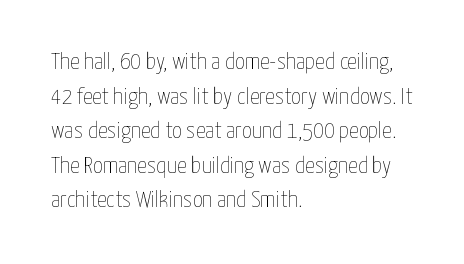
The image shows 24 px text type, upright; set left-aligned, normal line spacing (1.44x), normal letter spacing, not underlined.
